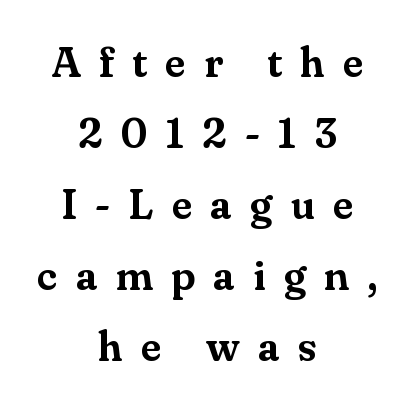
Q: Is the text italic (slanted)? A: No, it is upright.
Q: Is the typeface a serif or a sans-serif typeface? A: Serif.
Q: Is the text underlined? A: No.
Q: How is the paragraph aligned? A: Centered.
Q: Is the spacing between letters normal or unusually wide? A: Unusually wide.
Q: Is the spacing between lines tight, normal or loose? A: Normal.
Q: Width (condensed, normal, or wide)? A: Normal.
Q: Stroke contrast? A: Medium.
Q: x-height? A: Small.
Q: Monospaced? A: No.
